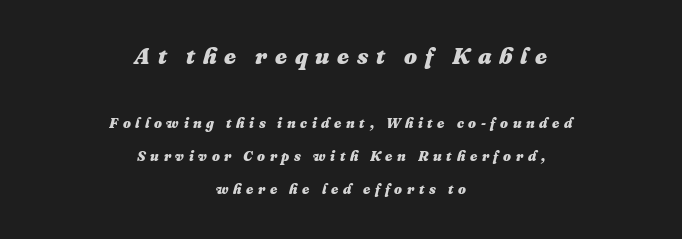
Q: Is the text bold? A: Yes.
Q: Is the text italic (slanted)? A: Yes, it leans right by about 16 degrees.
Q: Is the text underlined? A: No.
Q: How is the paragraph aligned? A: Centered.
Q: Is the spacing between letters normal or unusually wide? A: Unusually wide.
Q: Is the spacing between lines tight, normal or loose? A: Loose.
Q: Which block of text is set in a larger size, the first (top) or the second (bottom)? A: The first (top) one.
